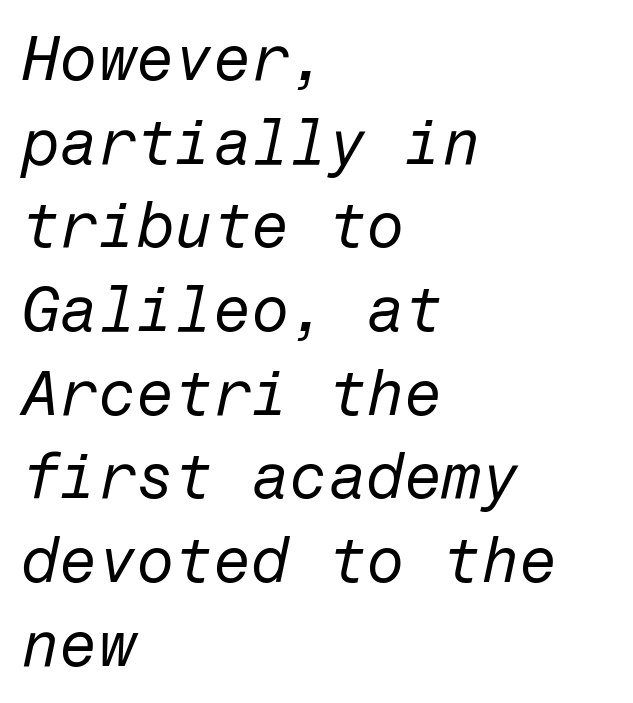
Compared with typical body copy, the letter spacing here is the same. Has an underline been added? It has not. The characters are drawn with everyday or finer stroke widths. Visually the block forms a straight wall on the left and a jagged coastline on the right. Vertical spacing — default. Slanted lettering throughout.
